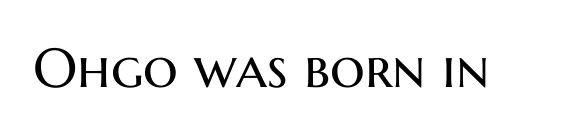
{"serif": "no", "italic": "no", "bold": "no", "weight": "regular", "width": "normal", "stroke_contrast": "medium", "x_height": "medium", "monospaced": "no", "underline": "no", "letter_spacing": "normal", "letter_spacing_em": 0.0, "glyph_px": 55}
